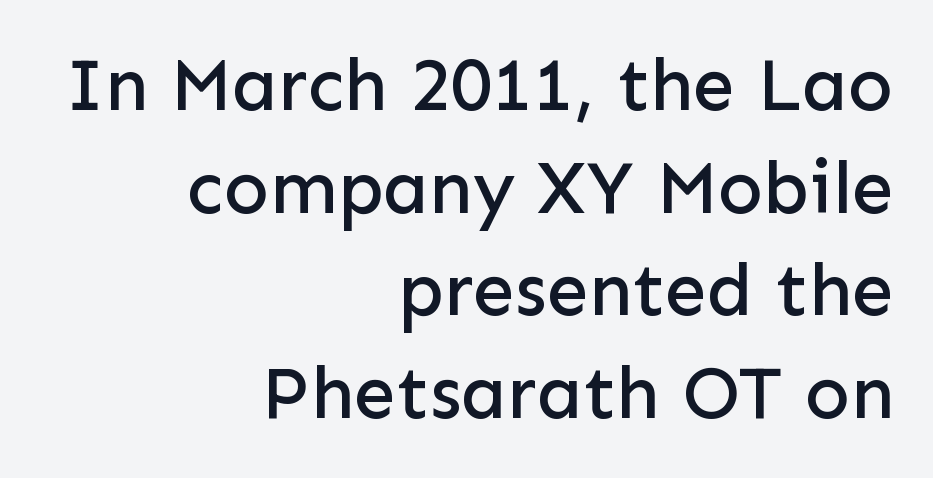
{"serif": "no", "italic": "no", "width": "normal", "stroke_contrast": "low", "x_height": "medium", "monospaced": "no", "underline": "no", "align": "right", "line_spacing": "normal", "line_spacing_ratio": 1.37, "letter_spacing": "normal", "letter_spacing_em": 0.0, "glyph_px": 75}
